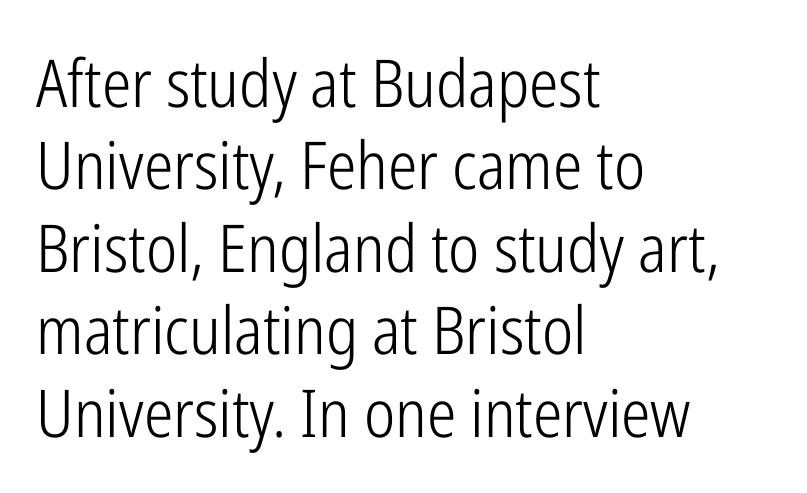
The image shows 66 px light, condensed sans-serif type, upright; set left-aligned, normal line spacing (1.25x), normal letter spacing, not underlined; low stroke contrast and a medium x-height.
